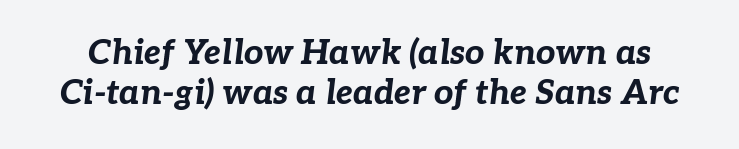
{"italic": "yes", "lean": "right", "slant_degrees": 7, "bold": "yes", "weight": "bold", "width": "normal", "stroke_contrast": "low", "x_height": "medium", "monospaced": "no", "underline": "no", "line_spacing_ratio": 1.19, "letter_spacing": "normal", "letter_spacing_em": 0.0, "glyph_px": 34}
